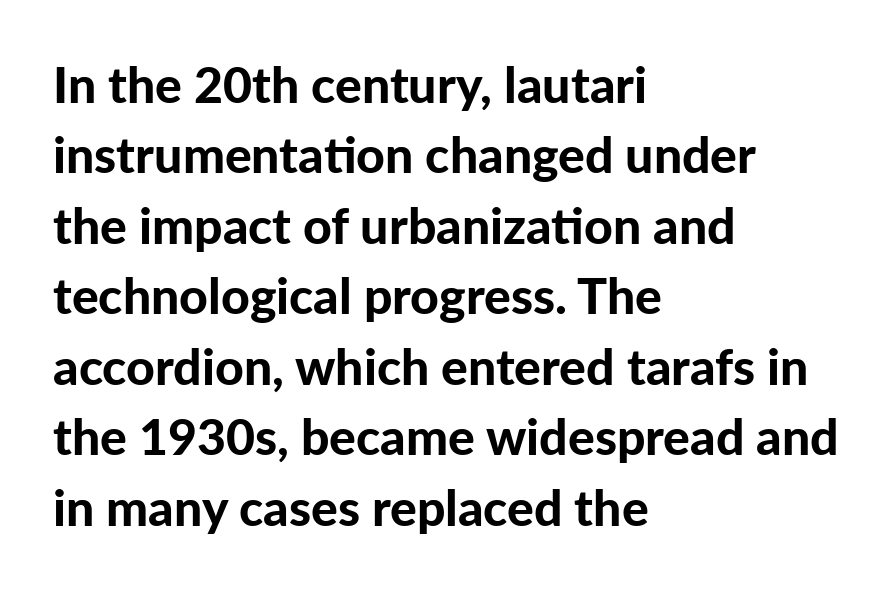
{"serif": "no", "italic": "no", "bold": "yes", "weight": "bold", "width": "normal", "stroke_contrast": "low", "x_height": "medium", "monospaced": "no", "underline": "no", "align": "left", "line_spacing": "normal", "line_spacing_ratio": 1.41, "letter_spacing": "normal", "letter_spacing_em": 0.0, "glyph_px": 50}
